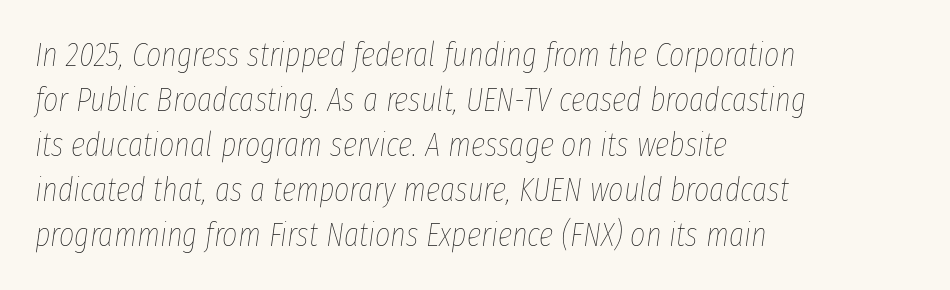
The image shows 33 px thin, condensed type, italic (leaning right); set left-aligned, normal line spacing (1.36x), normal letter spacing, not underlined; low stroke contrast and a medium x-height.
